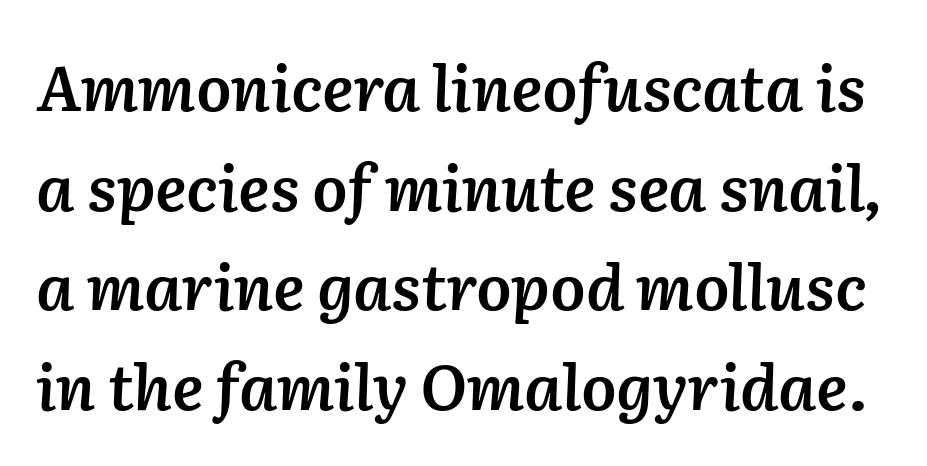
{"italic": "yes", "lean": "right", "slant_degrees": 2, "bold": "semi", "weight": "semibold", "width": "normal", "stroke_contrast": "low", "x_height": "medium", "monospaced": "no", "underline": "no", "line_spacing": "normal", "line_spacing_ratio": 1.58, "letter_spacing": "normal", "letter_spacing_em": 0.0, "glyph_px": 63}
